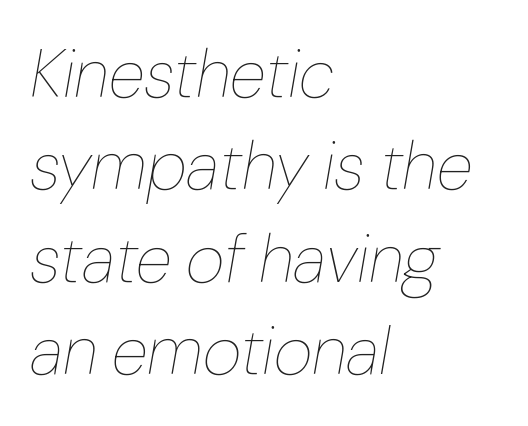
{"italic": "yes", "lean": "right", "slant_degrees": 10, "bold": "no", "weight": "thin", "width": "normal", "stroke_contrast": "low", "x_height": "medium", "monospaced": "no", "underline": "no", "align": "left", "line_spacing": "normal", "line_spacing_ratio": 1.38, "letter_spacing": "normal", "letter_spacing_em": 0.0, "glyph_px": 67}
